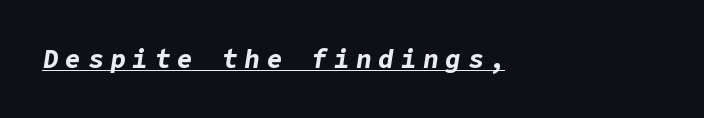
{"italic": "yes", "lean": "right", "slant_degrees": 9, "bold": "yes", "underline": "yes", "align": "left", "letter_spacing": "wide", "letter_spacing_em": 0.26, "glyph_px": 26}
